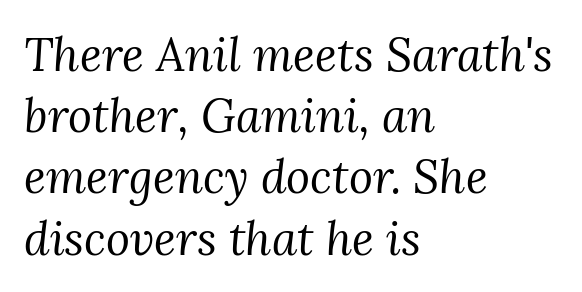
Q: Is the text bold? A: No.
Q: Is the text italic (slanted)? A: Yes, it leans right by about 3 degrees.
Q: Is the typeface a serif or a sans-serif typeface? A: Serif.
Q: Is the text underlined? A: No.
Q: How is the paragraph aligned? A: Left-aligned.
Q: Is the spacing between letters normal or unusually wide? A: Normal.
Q: Is the spacing between lines tight, normal or loose? A: Normal.
Q: Width (condensed, normal, or wide)? A: Normal.
Q: Stroke contrast? A: Medium.
Q: x-height? A: Medium.
Q: Monospaced? A: No.
